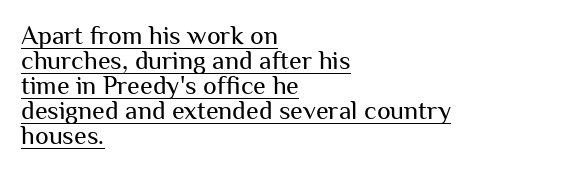
Q: Is the text bold? A: No.
Q: Is the text italic (slanted)? A: No, it is upright.
Q: Is the text underlined? A: Yes.
Q: How is the paragraph aligned? A: Left-aligned.
Q: Is the spacing between letters normal or unusually wide? A: Normal.
Q: Is the spacing between lines tight, normal or loose? A: Tight.
